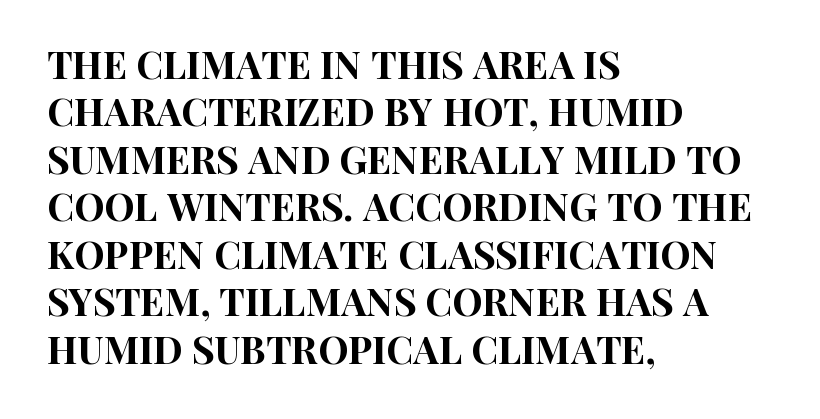
{"serif": "no", "italic": "no", "width": "condensed", "stroke_contrast": "high", "x_height": "large", "monospaced": "no", "underline": "no", "align": "left", "line_spacing": "normal", "line_spacing_ratio": 1.25, "letter_spacing": "normal", "letter_spacing_em": 0.0, "glyph_px": 38}
